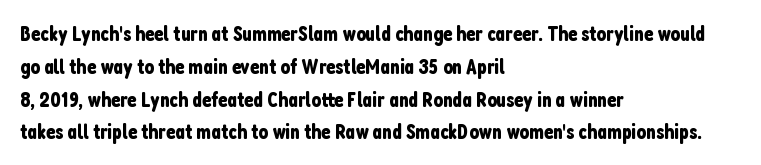
Whoever set this chose a conventional vertical rhythm. Quick note: not italic, upright. Only glyphs here, with clear space below each row. The horizontal fit of the characters is conventional and even. Notice how the passage keeps a crisp vertical edge on the left only.
